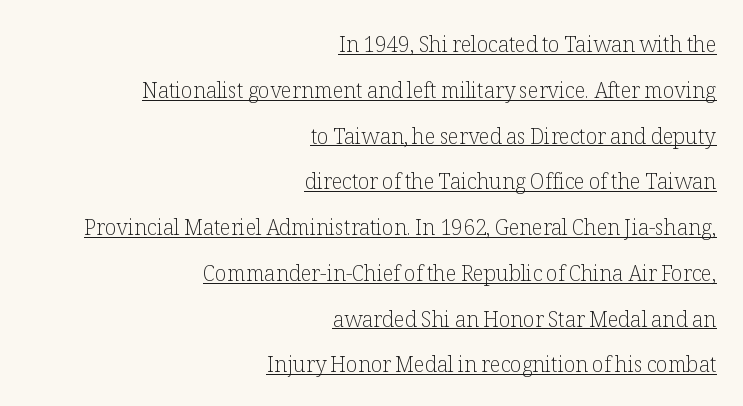
The image shows 21 px text type, upright; set right-aligned, loose line spacing (2.18x), normal letter spacing, underlined.
